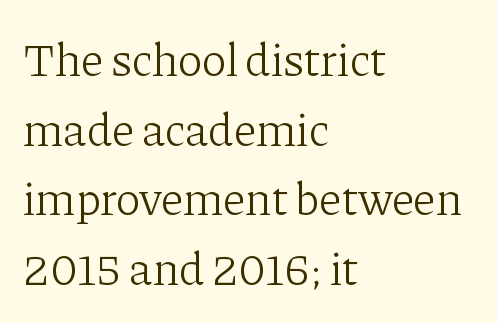
Q: Is the text bold? A: No.
Q: Is the text italic (slanted)? A: No, it is upright.
Q: Is the typeface a serif or a sans-serif typeface? A: Serif.
Q: Is the text underlined? A: No.
Q: How is the paragraph aligned? A: Left-aligned.
Q: Is the spacing between letters normal or unusually wide? A: Normal.
Q: Is the spacing between lines tight, normal or loose? A: Normal.
Q: Width (condensed, normal, or wide)? A: Normal.
Q: Stroke contrast? A: Low.
Q: x-height? A: Medium.
Q: Monospaced? A: No.
